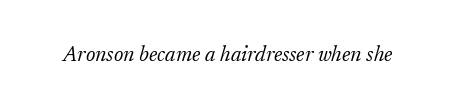
{"italic": "yes", "lean": "right", "slant_degrees": 17, "bold": "no", "underline": "no", "letter_spacing": "normal", "letter_spacing_em": 0.0, "glyph_px": 21}
